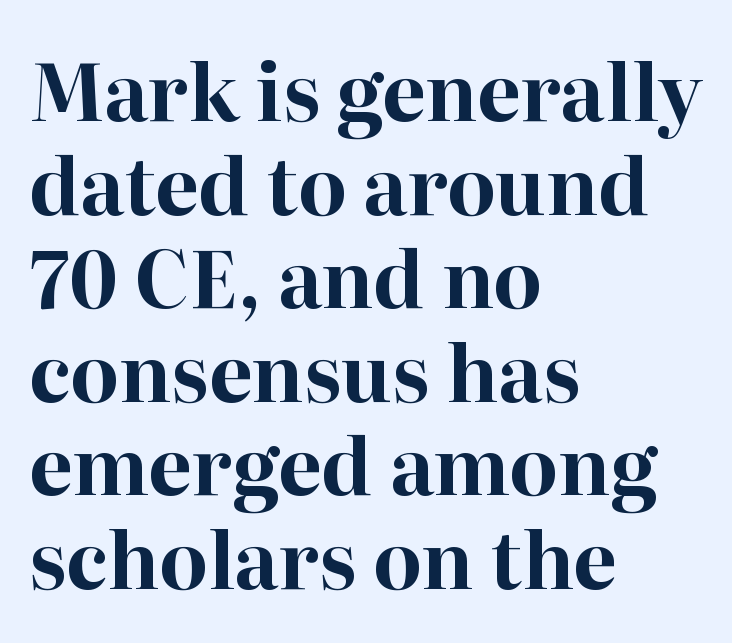
The image shows 78 px bold serif type, upright; set left-aligned, line spacing 1.2x, normal letter spacing, not underlined; high stroke contrast and a medium x-height.
